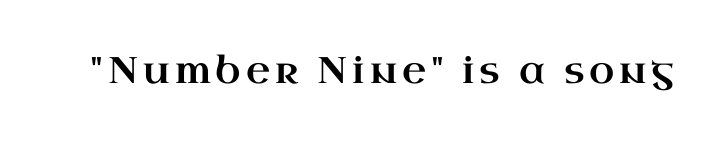
{"serif": "yes", "italic": "no", "width": "wide", "stroke_contrast": "high", "x_height": "small", "monospaced": "no", "underline": "no", "glyph_px": 37}
